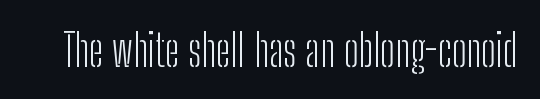
The image shows 45 px light, condensed sans-serif type, upright; set normal letter spacing, not underlined; low stroke contrast and a medium x-height.
